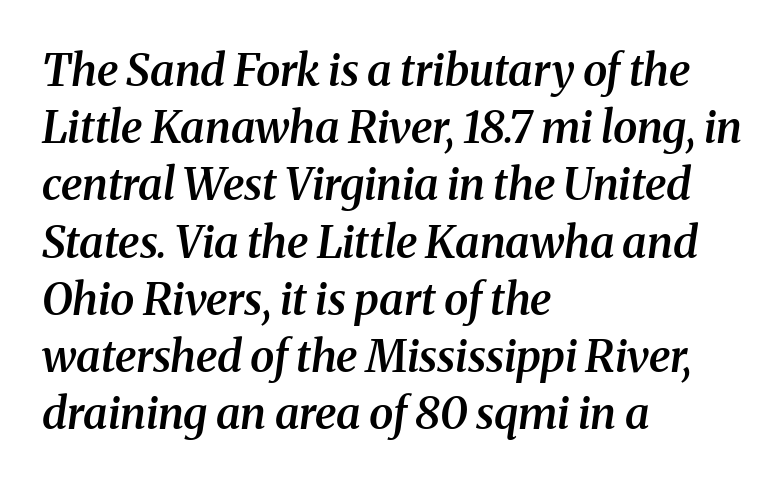
The image shows 44 px semibold serif type, italic (leaning right); set left-aligned, normal line spacing (1.3x), normal letter spacing, not underlined; medium stroke contrast and a medium x-height.
